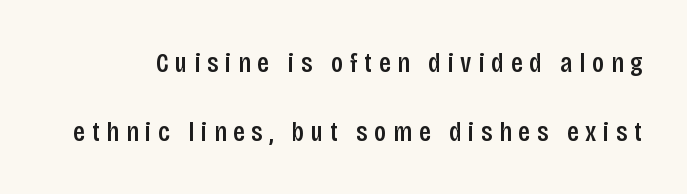
The image shows 28 px semibold, condensed sans-serif type, upright; set loose line spacing (2.45x), unusually wide letter spacing (+0.24 em), not underlined; low stroke contrast and a large x-height.
